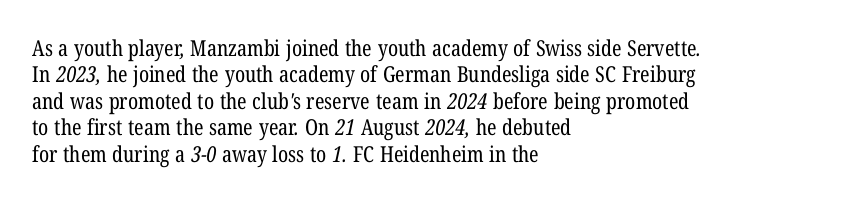
On a weight scale, this lands at 450 or below. Is the block centered? No — it sits flush against the left margin. The strip under each line holds only bare page. What stands out about the letter spacing? Nothing — it is the standard amount.
